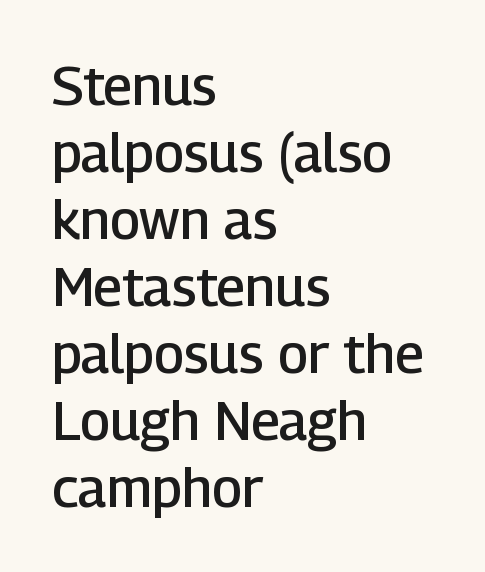
{"serif": "no", "italic": "no", "bold": "semi", "weight": "semibold", "width": "normal", "stroke_contrast": "low", "x_height": "medium", "monospaced": "no", "underline": "no", "align": "left", "line_spacing_ratio": 1.24, "letter_spacing": "normal", "letter_spacing_em": 0.0, "glyph_px": 54}
